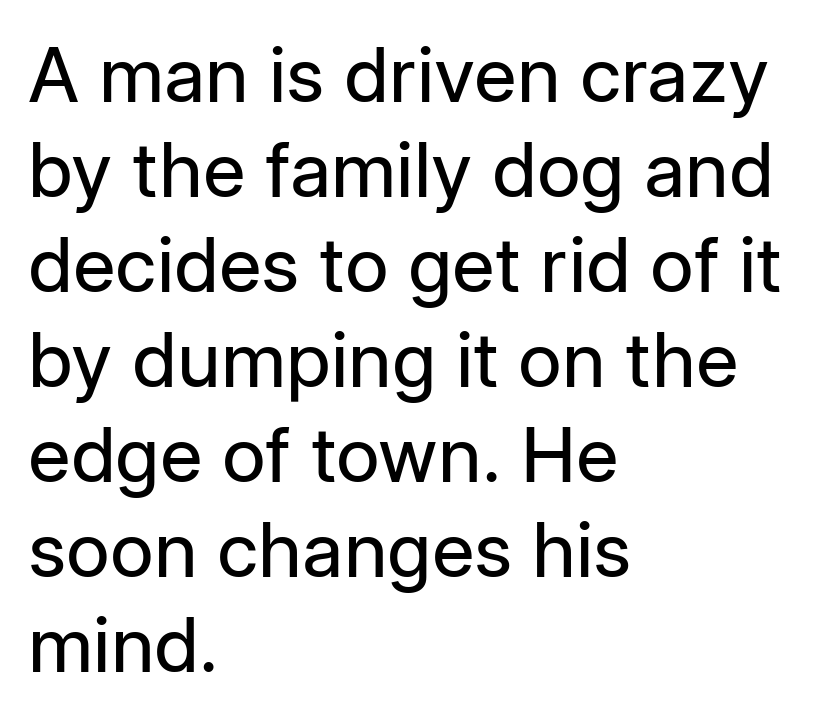
{"serif": "no", "italic": "no", "bold": "no", "weight": "regular", "width": "normal", "stroke_contrast": "low", "x_height": "medium", "monospaced": "no", "underline": "no", "align": "left", "line_spacing": "normal", "line_spacing_ratio": 1.25, "letter_spacing": "normal", "letter_spacing_em": 0.0, "glyph_px": 76}
